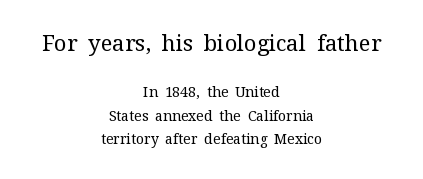
Which chunk is bigger? The first one — the top block dwarfs the bottom. Italic? Not at all — the glyphs are vertical. The line-height multiplier appears to be the usual default. No extra ink here — the face is not bold. No extra tracking has been applied to these lines. Descenders are the only things crossing below the line.
